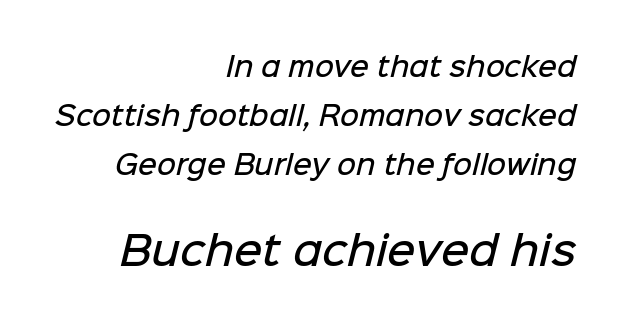
Q: Is the text bold? A: Semi-bold.
Q: Is the typeface a serif or a sans-serif typeface? A: Sans-serif.
Q: Is the text underlined? A: No.
Q: How is the paragraph aligned? A: Right-aligned.
Q: Is the spacing between letters normal or unusually wide? A: Normal.
Q: Which block of text is set in a larger size, the first (top) or the second (bottom)? A: The second (bottom) one.
Q: Width (condensed, normal, or wide)? A: Normal.
Q: Stroke contrast? A: Low.
Q: x-height? A: Medium.
Q: Monospaced? A: No.
